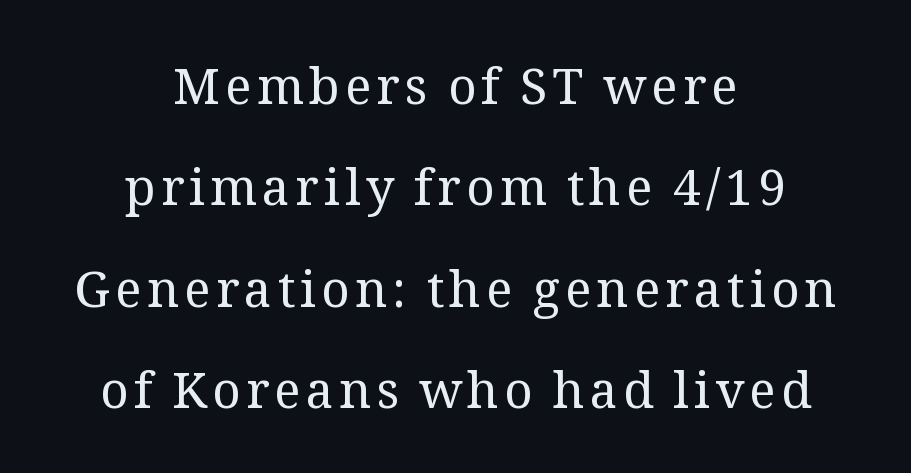
The passage shown is typed in a proportional face where columns would drift. What's the leading like? Stretched, with rows far apart. In CSS terms this would be text-align: center. The lettering holds an erect, upright posture throughout. The characters are drawn with everyday or finer stroke widths. Classification — serif.
